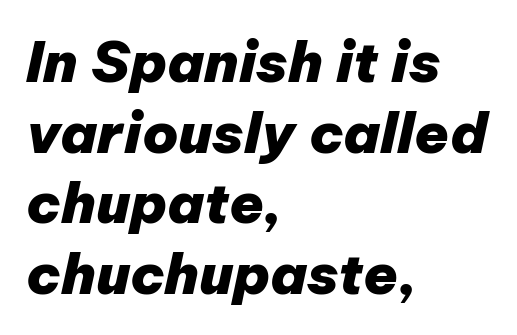
Descenders are the only things crossing below the line. Italic? Definitely — the glyphs are oblique. Does the copy run flush right? No — it runs flush left. These lines are rendered in a variable-pitch font.
